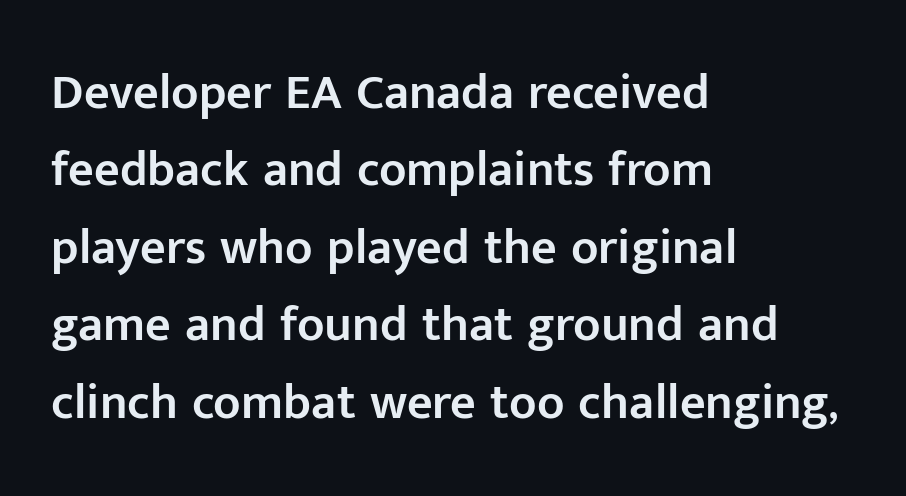
Q: Is the text bold? A: Semi-bold.
Q: Is the text italic (slanted)? A: No, it is upright.
Q: Is the typeface a serif or a sans-serif typeface? A: Sans-serif.
Q: Is the text underlined? A: No.
Q: How is the paragraph aligned? A: Left-aligned.
Q: Is the spacing between letters normal or unusually wide? A: Normal.
Q: Is the spacing between lines tight, normal or loose? A: Normal.
Q: Width (condensed, normal, or wide)? A: Normal.
Q: Stroke contrast? A: Low.
Q: x-height? A: Medium.
Q: Monospaced? A: No.
